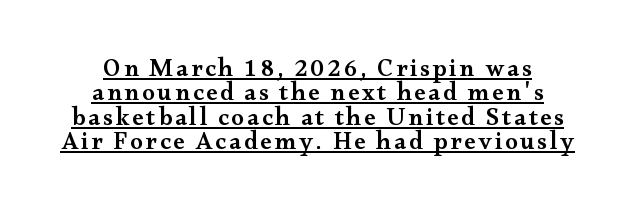
A bit beefed up — I'd call it semibold rather than bold. Quick note: underline on. The lettering stays uniformly vertical, giving the passage a roman look. Vertical spacing — tight.
